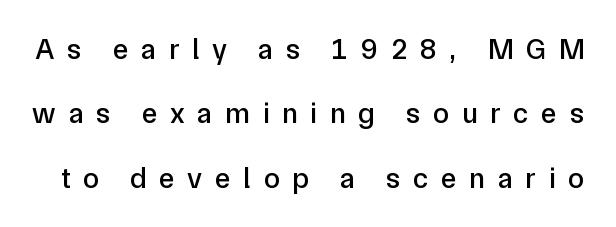
{"serif": "no", "italic": "no", "width": "normal", "stroke_contrast": "low", "x_height": "medium", "monospaced": "no", "underline": "no", "line_spacing": "loose", "line_spacing_ratio": 2.22, "letter_spacing": "wide", "letter_spacing_em": 0.44, "glyph_px": 29}
